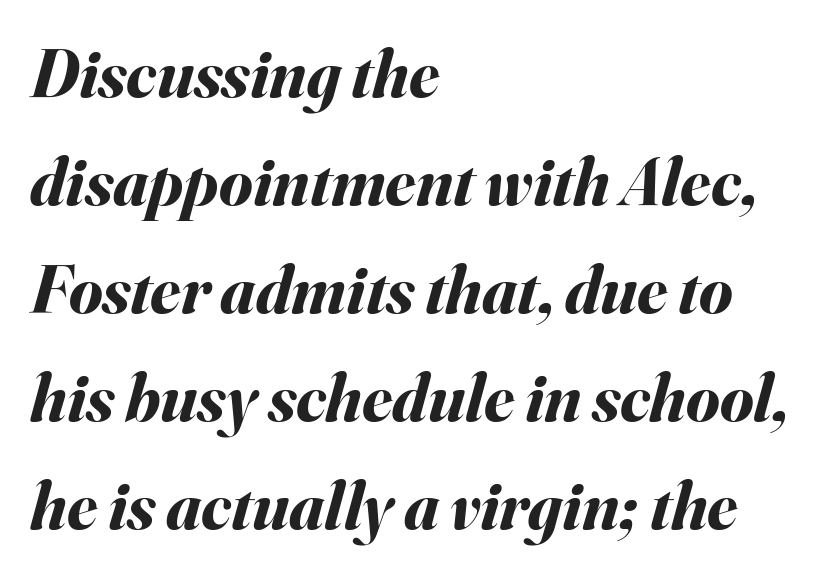
The image shows 68 px bold type, italic (leaning right); set left-aligned, normal line spacing (1.59x), normal letter spacing, not underlined; medium stroke contrast and a small x-height.
